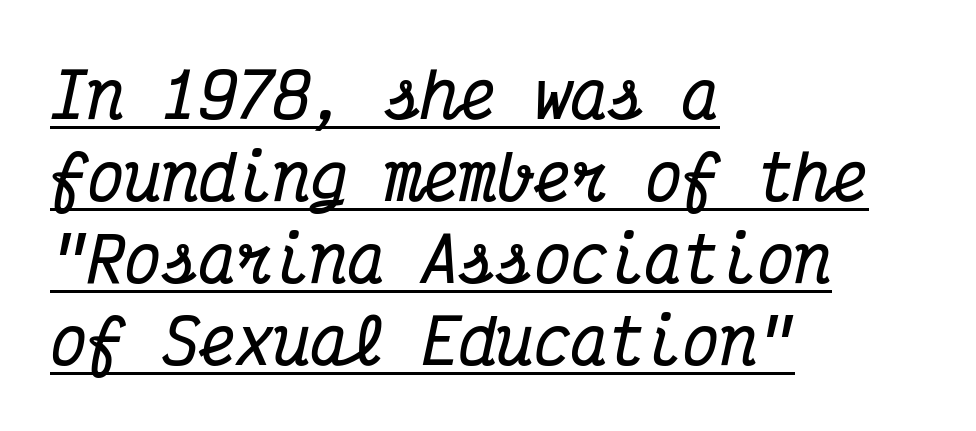
Q: Is the text bold? A: Yes.
Q: Is the text italic (slanted)? A: Yes, it leans right by about 12 degrees.
Q: Is the typeface a serif or a sans-serif typeface? A: Serif.
Q: Is the text underlined? A: Yes.
Q: How is the paragraph aligned? A: Left-aligned.
Q: Is the spacing between letters normal or unusually wide? A: Normal.
Q: Is the spacing between lines tight, normal or loose? A: Normal.
Q: Width (condensed, normal, or wide)? A: Condensed.
Q: Stroke contrast? A: Medium.
Q: x-height? A: Medium.
Q: Monospaced? A: Yes.
